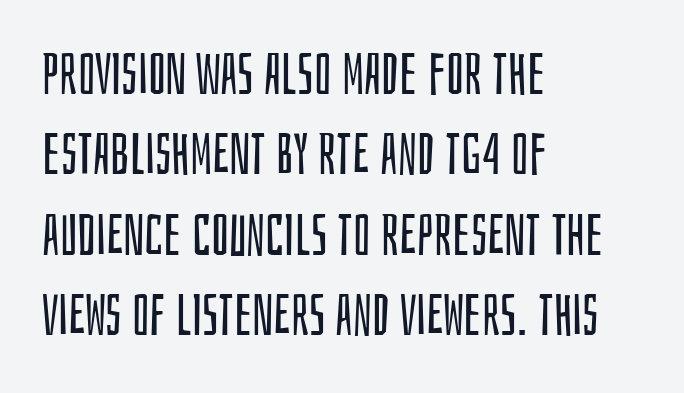
The image shows 57 px regular-weight, condensed sans-serif type, upright; set left-aligned, normal line spacing (1.41x), normal letter spacing, not underlined; low stroke contrast and a large x-height.
